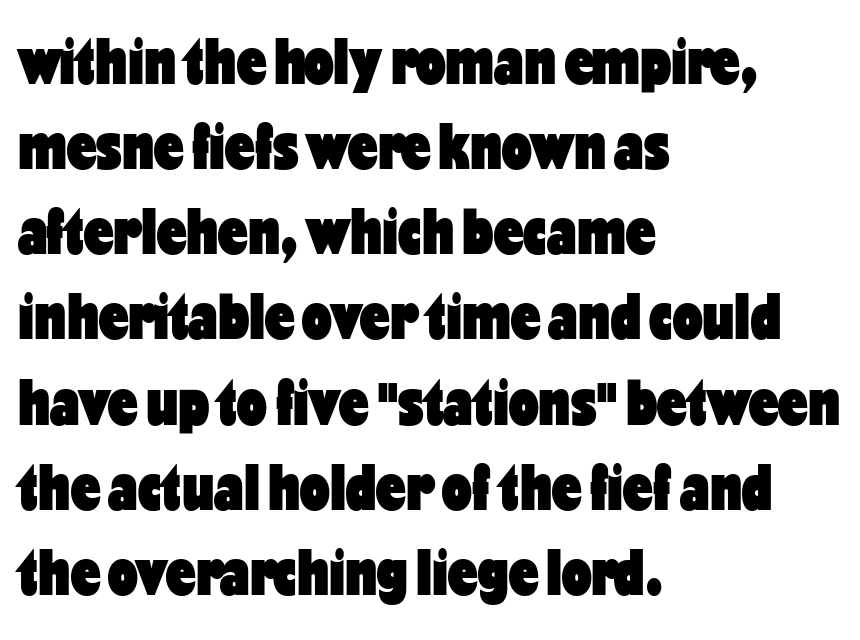
The image shows 66 px heavy, condensed sans-serif type, upright; set left-aligned, normal line spacing (1.29x), normal letter spacing, not underlined; low stroke contrast and a medium x-height.
